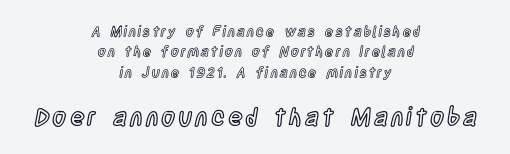
The image shows 24 px text type; set centered, normal line spacing (1.46x), not underlined; the second (bottom) block is 1.71x larger.
